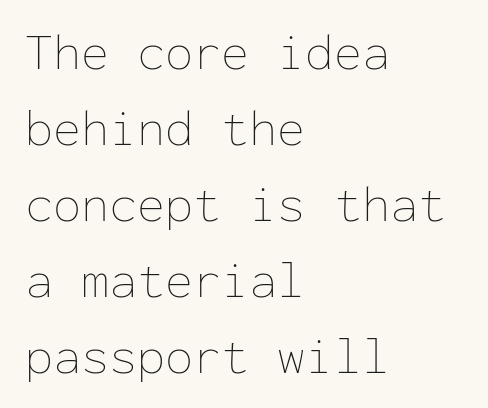
{"italic": "no", "bold": "no", "weight": "thin", "width": "normal", "stroke_contrast": "low", "x_height": "medium", "monospaced": "yes", "underline": "no", "align": "left", "line_spacing": "normal", "line_spacing_ratio": 1.49, "letter_spacing": "normal", "letter_spacing_em": 0.0, "glyph_px": 51}
